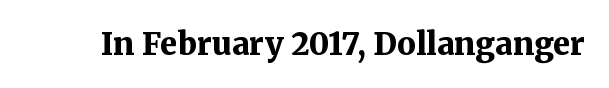
The image shows 31 px bold serif type, upright; set normal letter spacing, not underlined; medium stroke contrast and a medium x-height.
